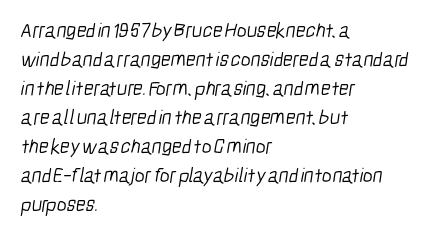
The image shows 21 px text type; set left-aligned, normal line spacing (1.38x), normal letter spacing, not underlined.
